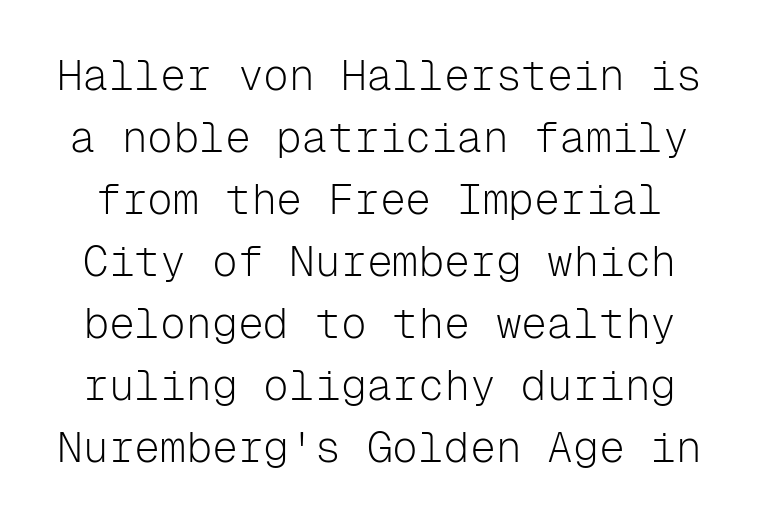
Q: Is the text bold? A: No.
Q: Is the text italic (slanted)? A: No, it is upright.
Q: Is the typeface a serif or a sans-serif typeface? A: Sans-serif.
Q: Is the text underlined? A: No.
Q: Is the spacing between letters normal or unusually wide? A: Normal.
Q: Is the spacing between lines tight, normal or loose? A: Normal.
Q: Width (condensed, normal, or wide)? A: Normal.
Q: Stroke contrast? A: Low.
Q: x-height? A: Medium.
Q: Monospaced? A: Yes.
